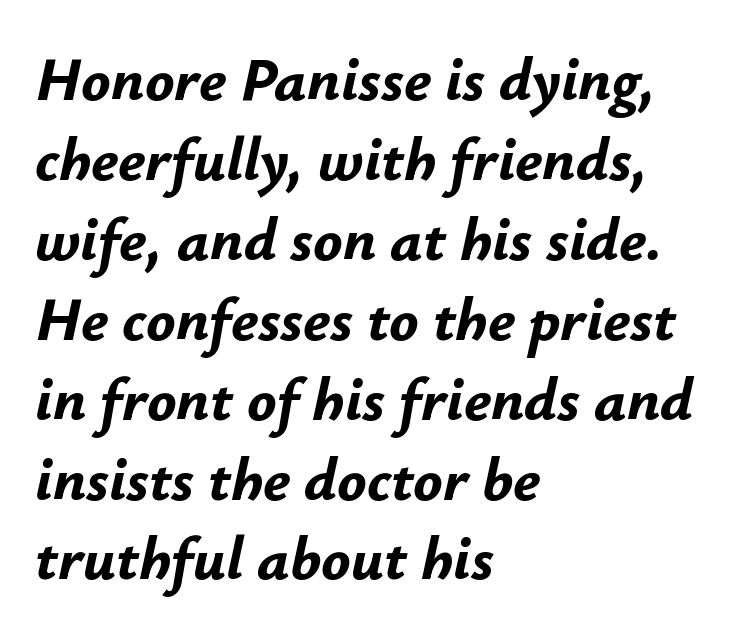
The image shows 61 px bold type, italic (leaning right); set left-aligned, normal line spacing (1.31x), normal letter spacing, not underlined; low stroke contrast and a small x-height.
